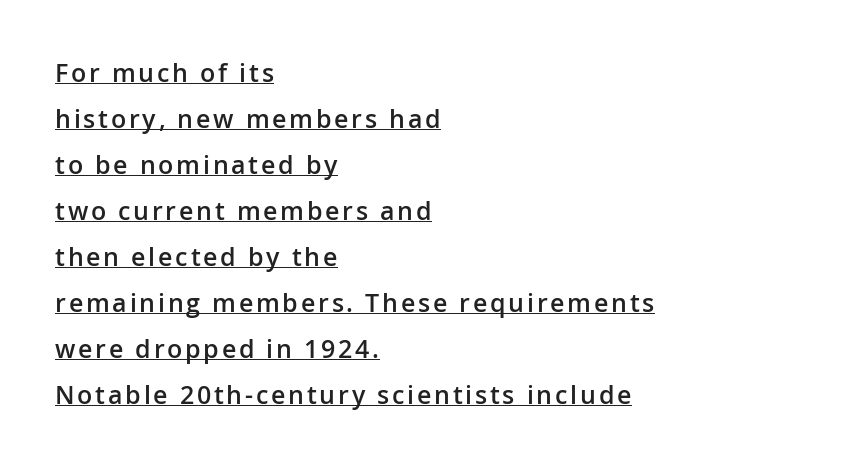
Moderately thickened strokes mark this as semibold type. Posture: straight, roman, zero tilt. Does a line run under the words? Yes, clearly. These lines are set flush left with a ragged right edge.
